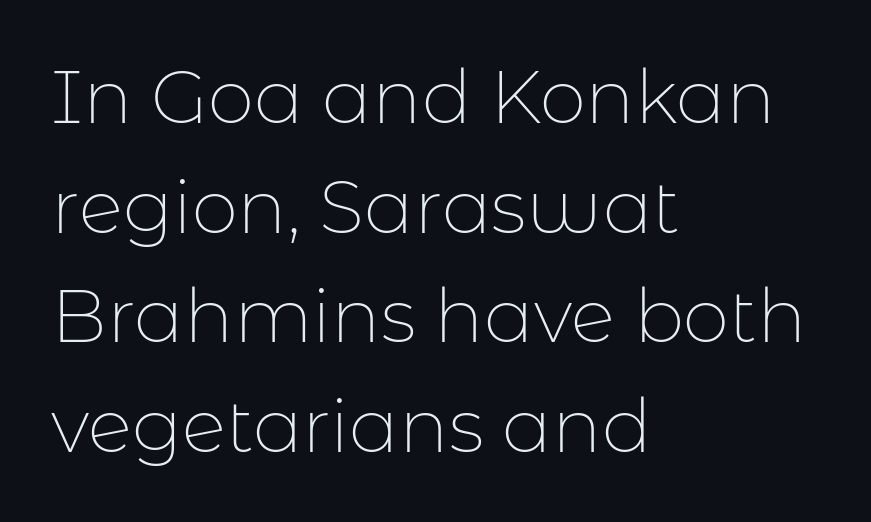
{"serif": "no", "italic": "no", "bold": "no", "weight": "thin", "width": "normal", "stroke_contrast": "low", "x_height": "medium", "monospaced": "no", "underline": "no", "align": "left", "line_spacing": "normal", "line_spacing_ratio": 1.48, "letter_spacing": "normal", "letter_spacing_em": 0.0, "glyph_px": 74}
